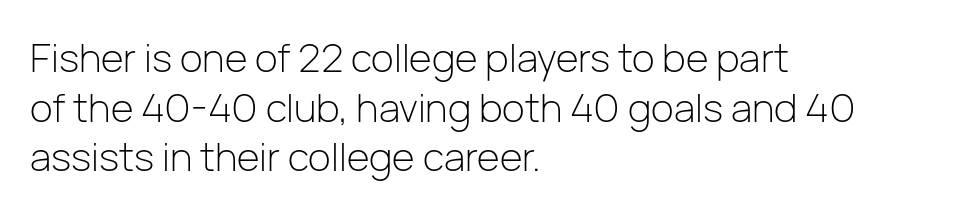
{"serif": "no", "italic": "no", "bold": "no", "weight": "light", "width": "normal", "stroke_contrast": "low", "x_height": "medium", "monospaced": "no", "underline": "no", "align": "left", "line_spacing": "normal", "line_spacing_ratio": 1.27, "letter_spacing": "normal", "letter_spacing_em": 0.0, "glyph_px": 39}
